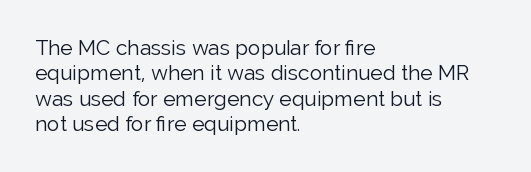
Q: Is the text bold? A: No.
Q: Is the text italic (slanted)? A: No, it is upright.
Q: Is the text underlined? A: No.
Q: How is the paragraph aligned? A: Left-aligned.
Q: Is the spacing between letters normal or unusually wide? A: Normal.
